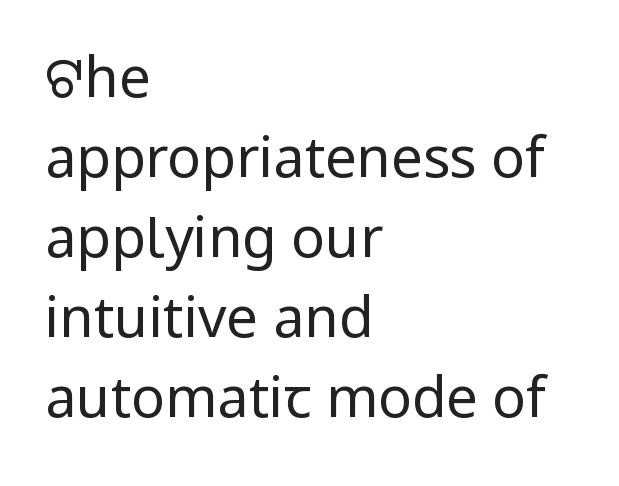
You could not count columns in this text — the font is proportionally spaced. The space directly below the letters is spotless. Each line starts at the same left margin while the right side varies. Posture: straight, roman, zero tilt. Short note: letters normally spaced. Type style note: lacks serifs.
